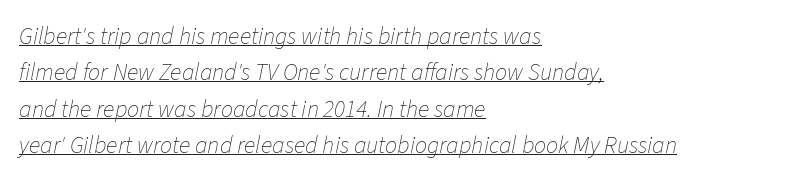
Q: Is the text bold? A: No.
Q: Is the text italic (slanted)? A: Yes, it leans right by about 11 degrees.
Q: Is the text underlined? A: Yes.
Q: How is the paragraph aligned? A: Left-aligned.
Q: Is the spacing between letters normal or unusually wide? A: Normal.
Q: Is the spacing between lines tight, normal or loose? A: Normal.
